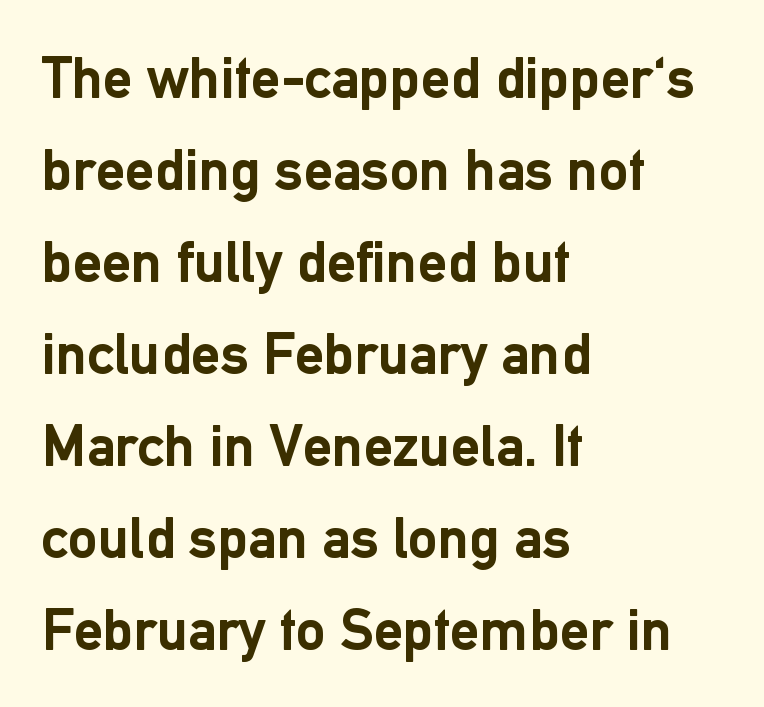
The letters stand upright; this is a roman face. This sample is left-justified, so line endings fall wherever the words run out. The rendering uses natural spacing where letterforms have individual widths. Letter spacing: default. Rows of type keep a routine distance in the vertical direction.
